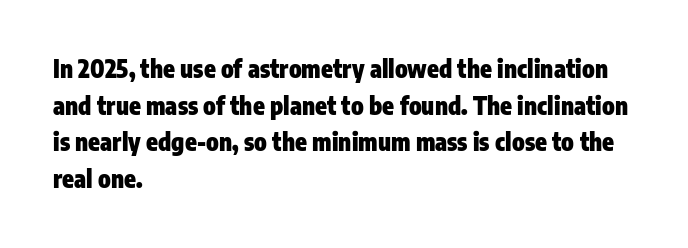
A typesetter would call this zero additional tracking. The letters stand upright; this is a roman face. Regular leading. The passage is arranged the way most books set body copy — flush left. Rule under the text: the space is simply empty. Strokes here are thick enough to call this a true bold.
